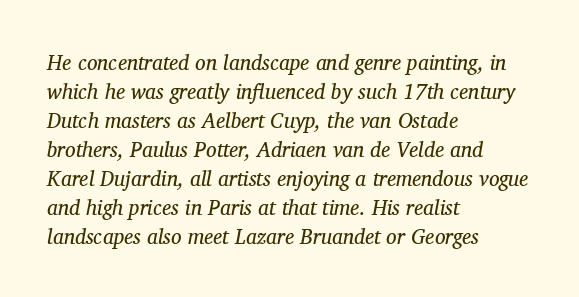
{"italic": "yes", "lean": "right", "slant_degrees": 11, "bold": "no", "underline": "no", "align": "left", "line_spacing": "normal", "line_spacing_ratio": 1.38, "letter_spacing": "normal", "letter_spacing_em": 0.0, "glyph_px": 21}
